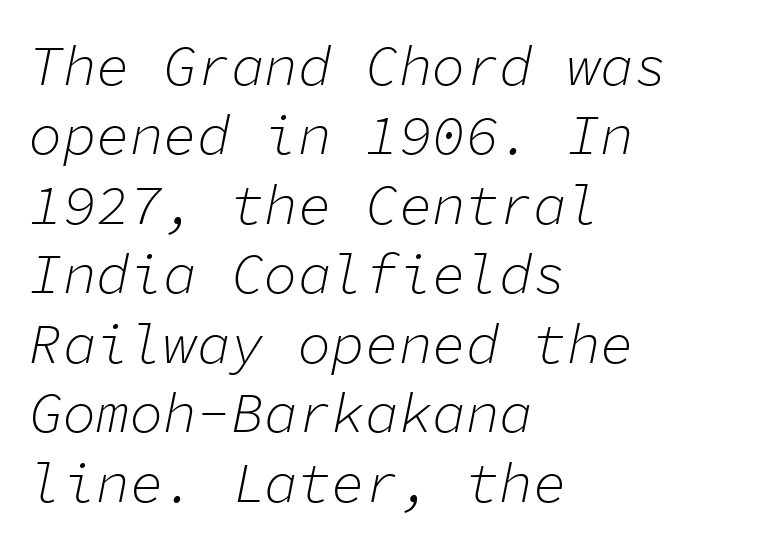
Q: Is the text bold? A: No.
Q: Is the text italic (slanted)? A: Yes, it leans right by about 11 degrees.
Q: Is the text underlined? A: No.
Q: How is the paragraph aligned? A: Left-aligned.
Q: Is the spacing between letters normal or unusually wide? A: Normal.
Q: Width (condensed, normal, or wide)? A: Normal.
Q: Stroke contrast? A: Low.
Q: x-height? A: Medium.
Q: Monospaced? A: Yes.
